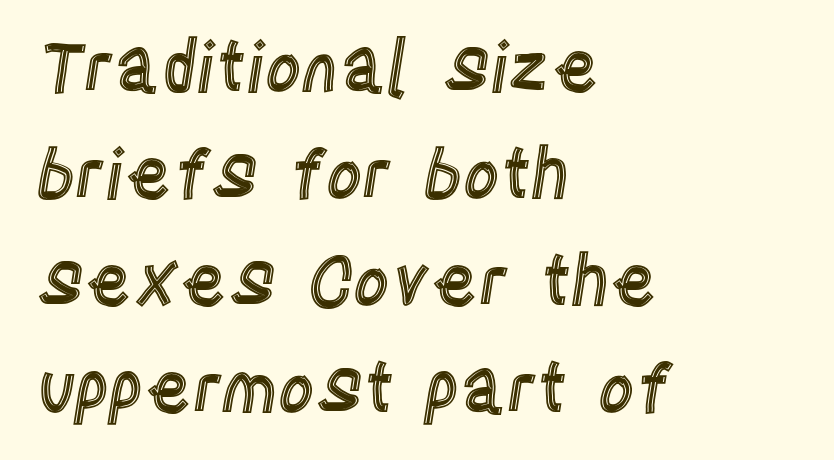
The image shows 70 px condensed type; set left-aligned, normal line spacing (1.53x), normal letter spacing, not underlined; a large x-height.
